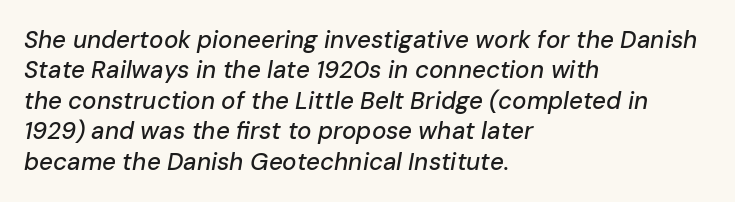
{"italic": "yes", "lean": "right", "slant_degrees": 10, "underline": "no", "align": "left", "line_spacing": "normal", "line_spacing_ratio": 1.27, "letter_spacing": "normal", "letter_spacing_em": 0.0, "glyph_px": 24}
